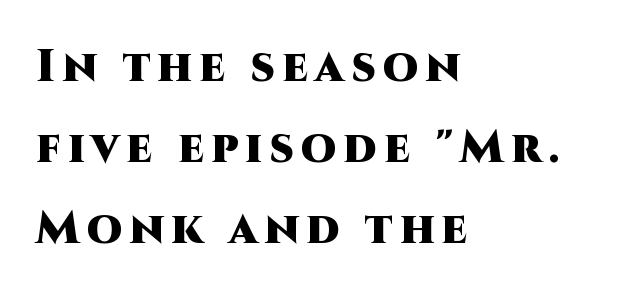
The image shows 45 px heavy sans-serif type, upright; set left-aligned, line spacing 1.8x, not underlined; high stroke contrast and a large x-height.
